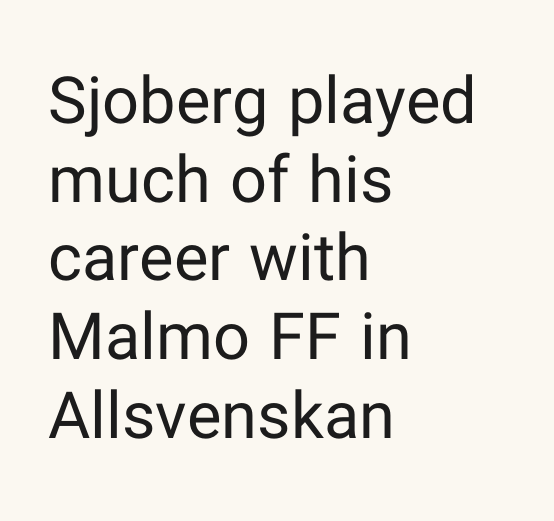
{"serif": "no", "italic": "no", "bold": "no", "weight": "regular", "width": "normal", "stroke_contrast": "low", "x_height": "medium", "monospaced": "no", "underline": "no", "align": "left", "line_spacing_ratio": 1.21, "letter_spacing": "normal", "letter_spacing_em": 0.0, "glyph_px": 65}
